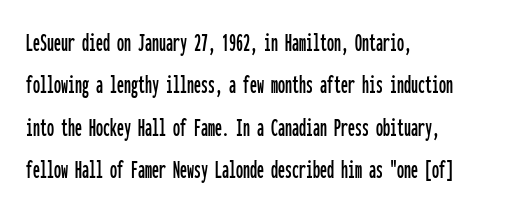
The image shows 28 px condensed sans-serif type, upright, monospaced; set left-aligned, normal line spacing (1.51x), normal letter spacing, not underlined; low stroke contrast and a medium x-height.
